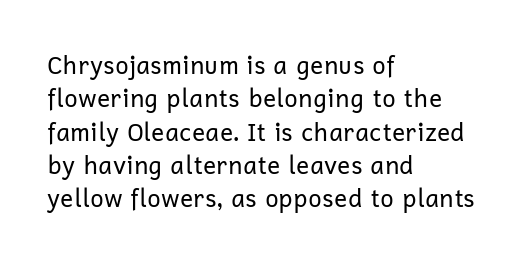
The letterforms sit at book weight or below. Posture: straight, roman, zero tilt. Tracking value appears to be zero — textbook default spacing. The passage shown stacks its lines at a standard gap. Is the block centered? No — it sits flush against the left margin. The foot of each line stays bare and open.
